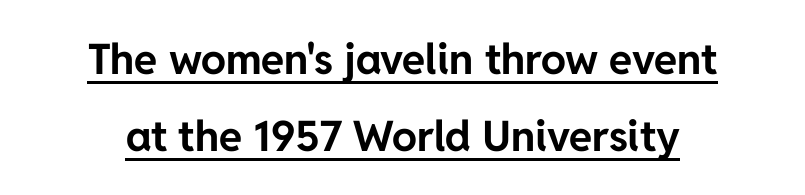
The image shows 42 px bold sans-serif type, upright; set centered, line spacing 1.83x, normal letter spacing, underlined; low stroke contrast and a medium x-height.
